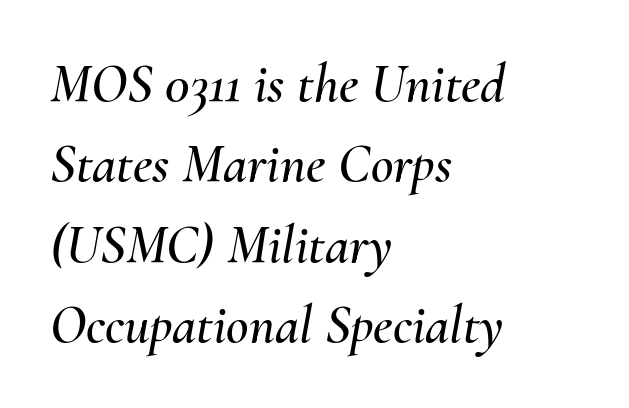
Q: Is the text italic (slanted)? A: Yes, it leans right by about 10 degrees.
Q: Is the text underlined? A: No.
Q: How is the paragraph aligned? A: Left-aligned.
Q: Is the spacing between letters normal or unusually wide? A: Normal.
Q: Is the spacing between lines tight, normal or loose? A: Normal.
Q: Width (condensed, normal, or wide)? A: Normal.
Q: Stroke contrast? A: Medium.
Q: x-height? A: Small.
Q: Monospaced? A: No.
